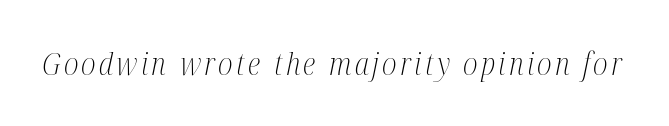
This rendering employs a face with finishing strokes, i.e., a serif. A bare baseline throughout the passage. A light-to-regular cut is what we see here. The rendering uses natural spacing where letterforms have individual widths. The typography opts for an oblique posture over an upright one.
